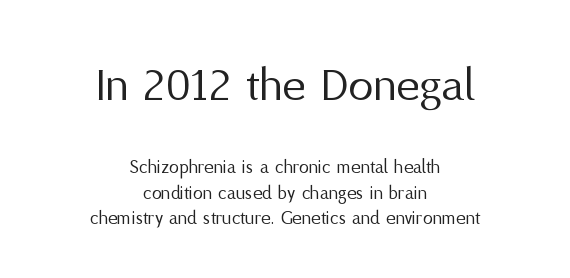
The image shows 50 px regular-weight sans-serif type, upright; set centered, normal line spacing (1.27x), normal letter spacing, not underlined; the first (top) block is 2.5x larger; medium stroke contrast and a medium x-height.
